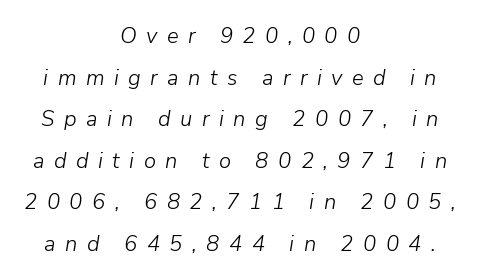
{"italic": "yes", "lean": "right", "slant_degrees": 9, "bold": "no", "underline": "no", "align": "center", "line_spacing_ratio": 1.89, "letter_spacing": "wide", "letter_spacing_em": 0.43, "glyph_px": 22}
